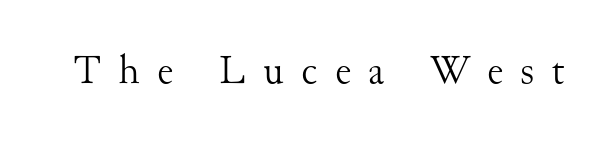
{"serif": "yes", "italic": "no", "bold": "no", "weight": "light", "width": "normal", "stroke_contrast": "medium", "x_height": "small", "monospaced": "no", "underline": "no", "letter_spacing": "wide", "letter_spacing_em": 0.42, "glyph_px": 41}
